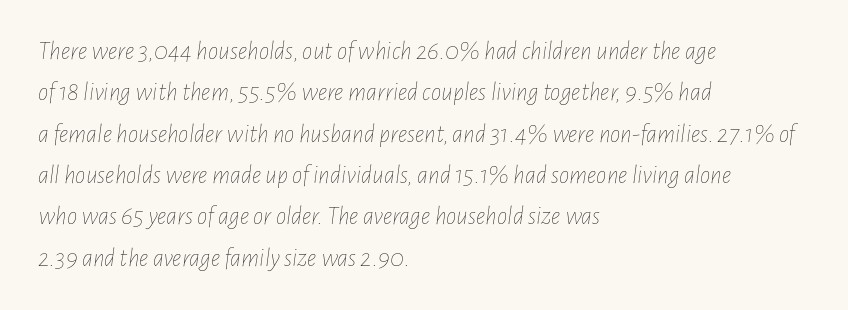
{"italic": "yes", "lean": "right", "slant_degrees": 7, "bold": "no", "underline": "no", "align": "left", "line_spacing": "normal", "line_spacing_ratio": 1.59, "letter_spacing": "normal", "letter_spacing_em": 0.0, "glyph_px": 26}
